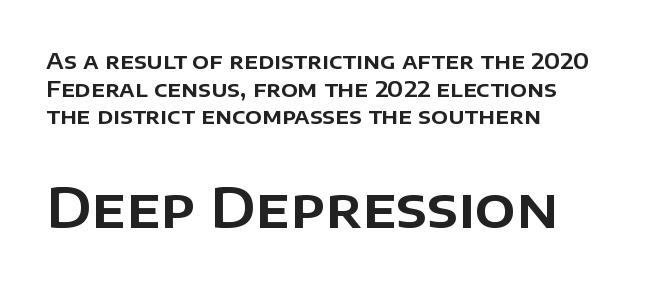
The image shows 54 px sans-serif type, upright; set left-aligned, normal line spacing (1.26x), normal letter spacing, not underlined; the second (bottom) block is 2.45x larger; low stroke contrast and a large x-height.
